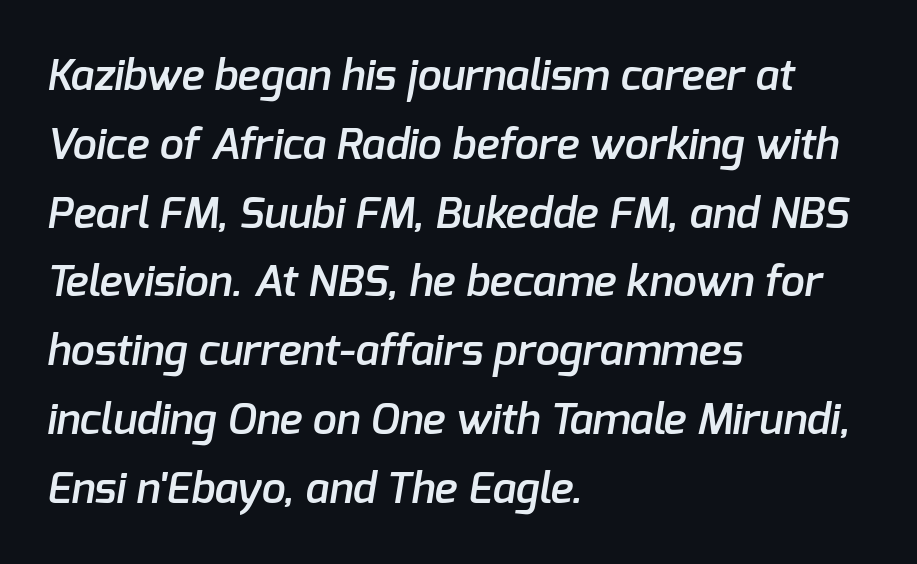
The image shows 43 px semibold sans-serif type; set left-aligned, normal line spacing (1.6x), normal letter spacing, not underlined; low stroke contrast and a medium x-height.
